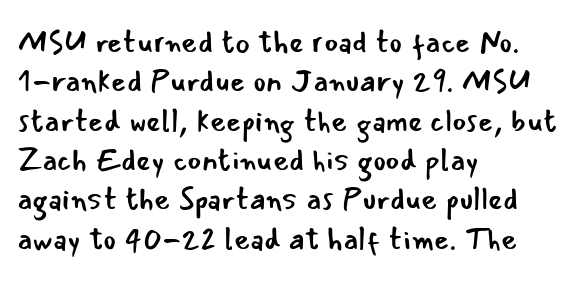
Q: Is the text bold? A: No.
Q: Is the text italic (slanted)? A: No, it is upright.
Q: Is the typeface a serif or a sans-serif typeface? A: Sans-serif.
Q: Is the text underlined? A: No.
Q: How is the paragraph aligned? A: Left-aligned.
Q: Is the spacing between letters normal or unusually wide? A: Normal.
Q: Is the spacing between lines tight, normal or loose? A: Normal.
Q: Width (condensed, normal, or wide)? A: Normal.
Q: Stroke contrast? A: Low.
Q: x-height? A: Small.
Q: Monospaced? A: No.
